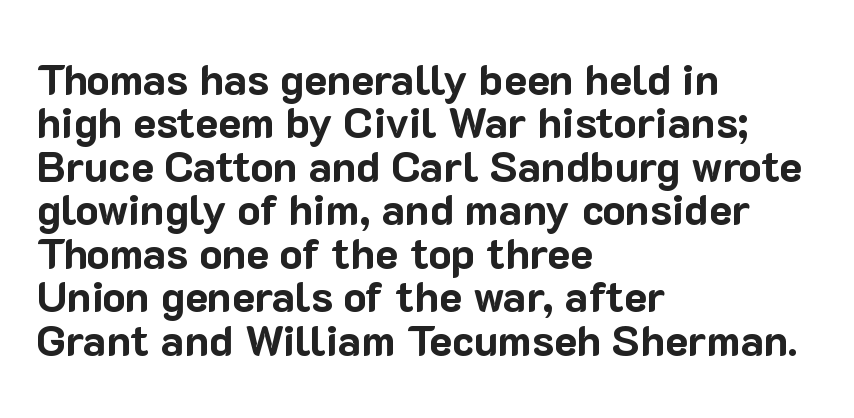
This sample has the flowing, uneven cadence of proportional lettering. Glance below the letters and you will spot only blank space. Type style note: lacks serifs. As a designer I'd log this as weight 700, bold. Tall strokes in this sample are plumb rather than angled.
